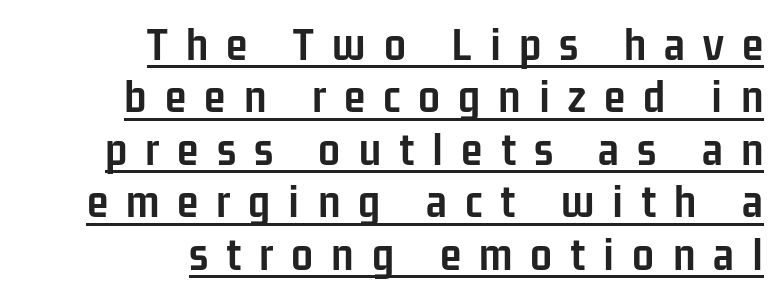
{"serif": "no", "italic": "no", "bold": "yes", "weight": "semibold", "width": "condensed", "stroke_contrast": "low", "x_height": "medium", "monospaced": "no", "underline": "yes", "align": "right", "line_spacing": "tight", "line_spacing_ratio": 1.07, "letter_spacing": "wide", "letter_spacing_em": 0.37, "glyph_px": 49}
